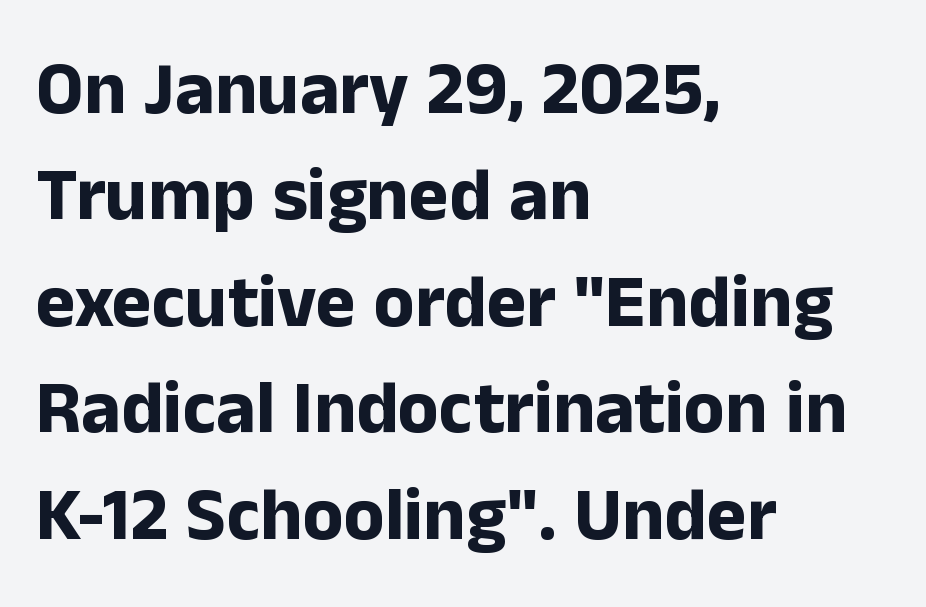
Q: Is the text bold? A: Yes.
Q: Is the text italic (slanted)? A: No, it is upright.
Q: Is the typeface a serif or a sans-serif typeface? A: Sans-serif.
Q: Is the text underlined? A: No.
Q: How is the paragraph aligned? A: Left-aligned.
Q: Is the spacing between letters normal or unusually wide? A: Normal.
Q: Is the spacing between lines tight, normal or loose? A: Normal.
Q: Width (condensed, normal, or wide)? A: Normal.
Q: Stroke contrast? A: Low.
Q: x-height? A: Medium.
Q: Monospaced? A: No.
